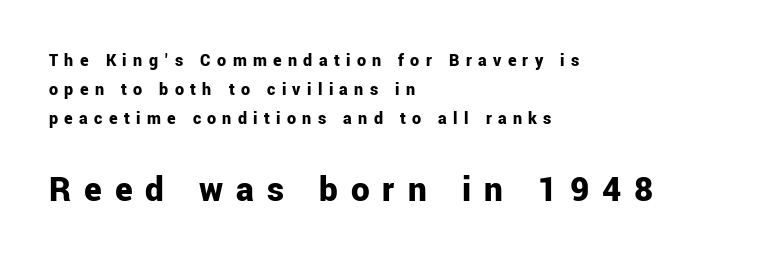
Here the designer chose a conventional face with non-uniform glyph widths. A student would call this left alignment; a typographer would say flush left, rag right. In terms of letterspacing, this is a distinctly airy, spread setting. The designer left line spacing at the default.
